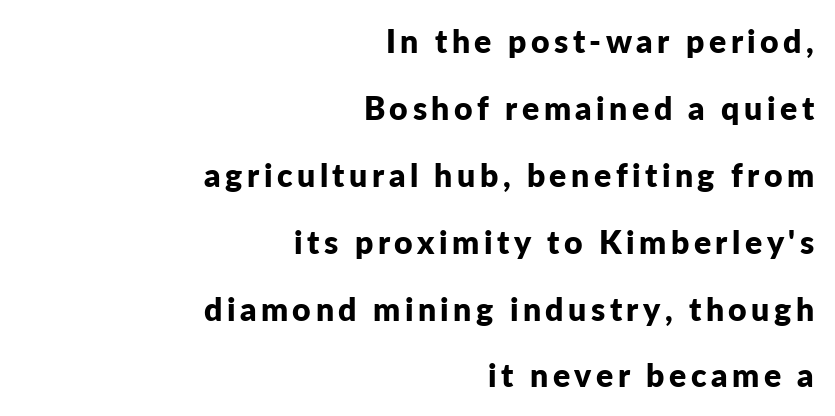
Q: Is the text bold? A: Yes.
Q: Is the text italic (slanted)? A: No, it is upright.
Q: Is the typeface a serif or a sans-serif typeface? A: Sans-serif.
Q: Is the text underlined? A: No.
Q: How is the paragraph aligned? A: Right-aligned.
Q: Is the spacing between lines tight, normal or loose? A: Loose.
Q: Width (condensed, normal, or wide)? A: Normal.
Q: Stroke contrast? A: Low.
Q: x-height? A: Medium.
Q: Monospaced? A: No.
